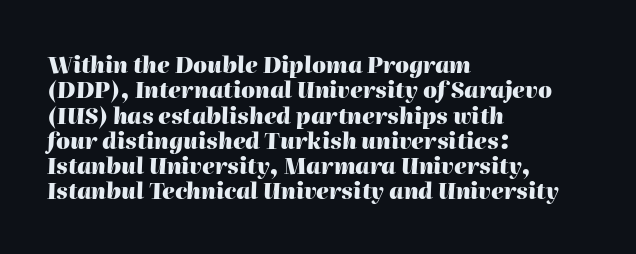
Students, this is bold: see how much ink each stroke carries. Descender tails drop into unmarked territory. You can tell it's italic because the verticals aren't actually vertical. The lines in this sample share a left origin and differ only in where they stop.
